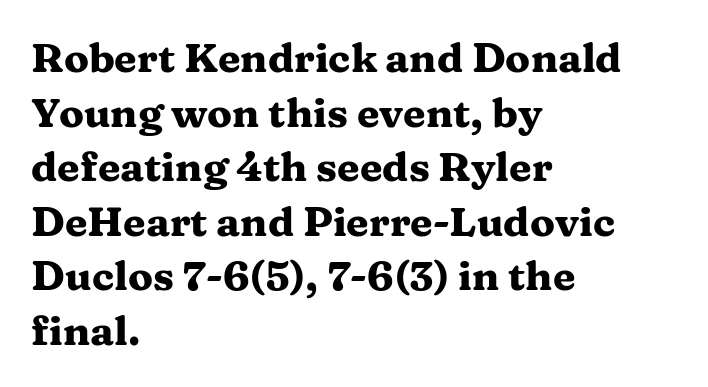
Q: Is the text bold? A: Yes.
Q: Is the text italic (slanted)? A: No, it is upright.
Q: Is the typeface a serif or a sans-serif typeface? A: Serif.
Q: Is the text underlined? A: No.
Q: How is the paragraph aligned? A: Left-aligned.
Q: Is the spacing between letters normal or unusually wide? A: Normal.
Q: Is the spacing between lines tight, normal or loose? A: Normal.
Q: Width (condensed, normal, or wide)? A: Wide.
Q: Stroke contrast? A: Medium.
Q: x-height? A: Medium.
Q: Monospaced? A: No.
